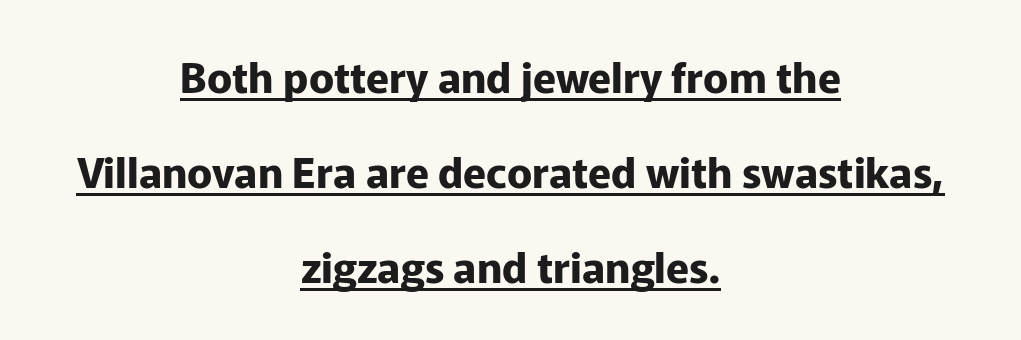
Spacing verdict: proportional, widths tailored to each character. The passage shown is typeset with a sans-serif family. Characters follow at the spacing the type designer built in. Caption: multi-line text, centered on the measure.
